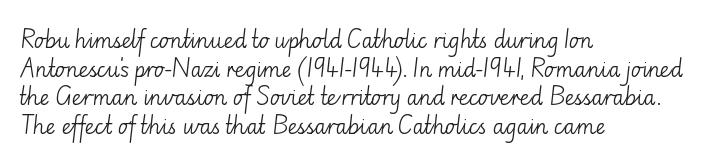
{"bold": "no", "underline": "no", "align": "left", "line_spacing": "normal", "line_spacing_ratio": 1.36, "letter_spacing": "normal", "letter_spacing_em": 0.0, "glyph_px": 21}
